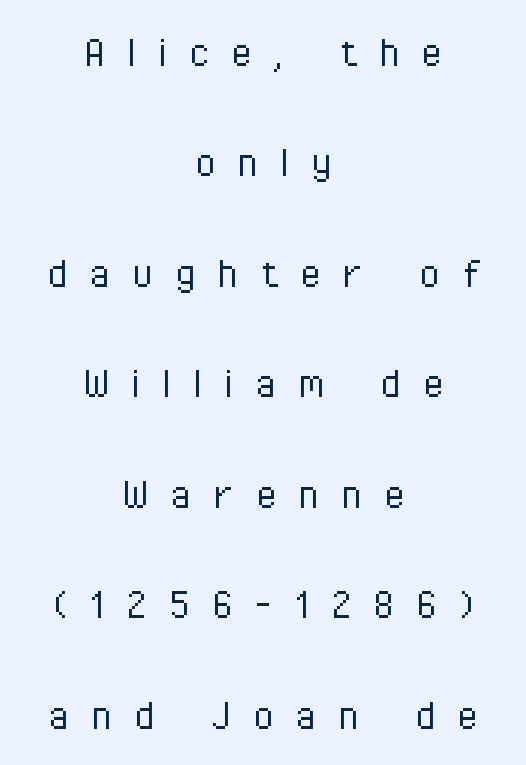
The image shows 47 px light, condensed sans-serif type, upright; set centered, loose line spacing (2.35x), unusually wide letter spacing (+0.47 em), not underlined; low stroke contrast and a medium x-height.
